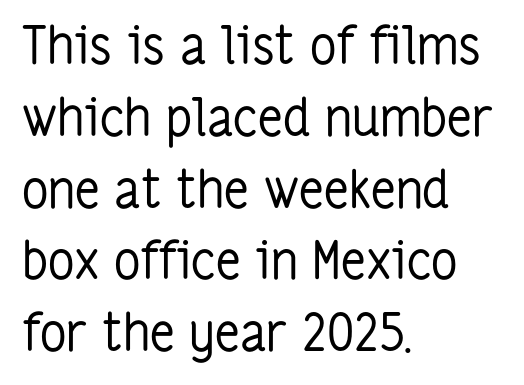
The image shows 52 px regular-weight, condensed sans-serif type, upright; set left-aligned, normal line spacing (1.38x), normal letter spacing, not underlined; low stroke contrast and a medium x-height.
